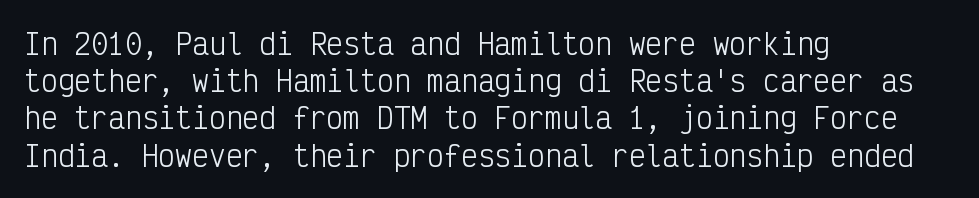
The image shows 28 px light, condensed sans-serif type, upright, monospaced; set left-aligned, normal line spacing (1.33x), normal letter spacing, not underlined; low stroke contrast and a medium x-height.
